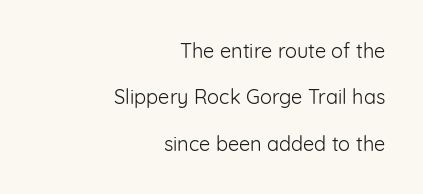
{"italic": "no", "bold": "no", "underline": "no", "align": "right", "line_spacing": "loose", "line_spacing_ratio": 2.32, "letter_spacing": "normal", "letter_spacing_em": 0.0, "glyph_px": 20}
